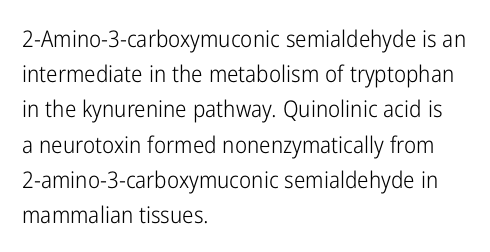
The image shows 23 px text type, upright; set left-aligned, normal line spacing (1.53x), normal letter spacing, not underlined.
